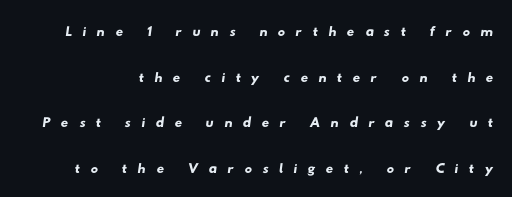
The image shows 21 px text type; set loose line spacing (2.17x), unusually wide letter spacing (+0.48 em), not underlined.
